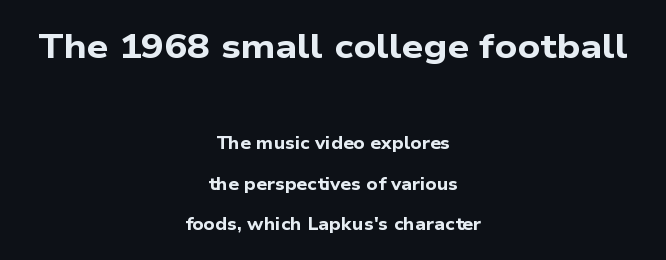
Standard letterfit; no display-style spreading of the glyphs. The zone under the glyphs is completely vacant. The passage is arranged like a title page — every line centered. The face used here has the dense, thick strokes of a bold. Size hierarchy here favors the leading block over the trailing one. The lines are spread far apart with generous leading.
